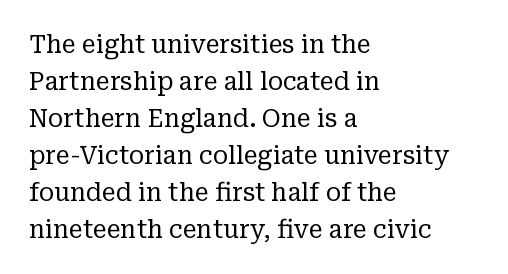
A typesetter would call this leading conventional body-copy spacing. Descender tails drop into unmarked territory. Visually the block forms a straight wall on the left and a jagged coastline on the right. Do the letters lean? They stand straight.
